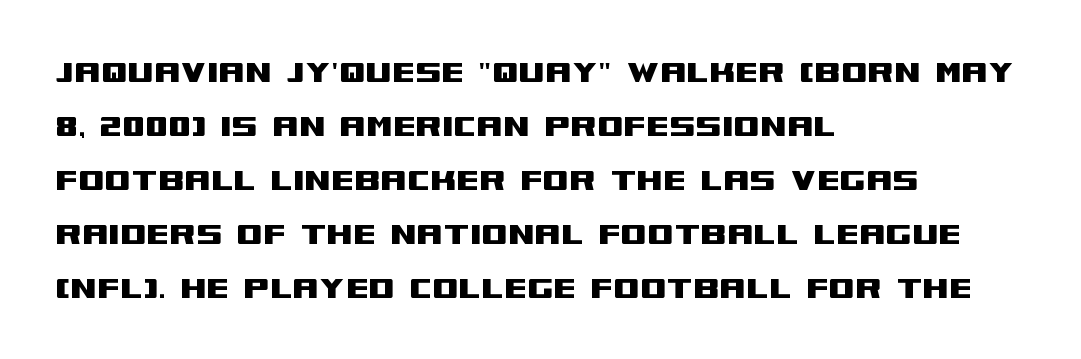
The image shows 38 px wide sans-serif type, upright; set left-aligned, normal line spacing (1.42x), normal letter spacing, not underlined; medium stroke contrast and a large x-height.
